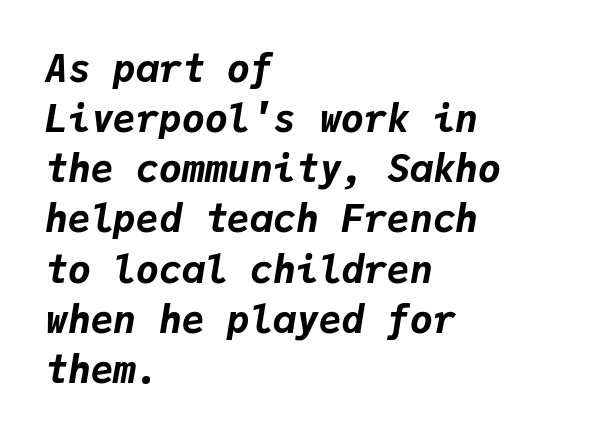
Q: Is the text bold? A: Yes.
Q: Is the text italic (slanted)? A: Yes, it leans right by about 9 degrees.
Q: Is the text underlined? A: No.
Q: How is the paragraph aligned? A: Left-aligned.
Q: Is the spacing between letters normal or unusually wide? A: Normal.
Q: Is the spacing between lines tight, normal or loose? A: Normal.
Q: Width (condensed, normal, or wide)? A: Normal.
Q: Stroke contrast? A: Low.
Q: x-height? A: Medium.
Q: Monospaced? A: Yes.
